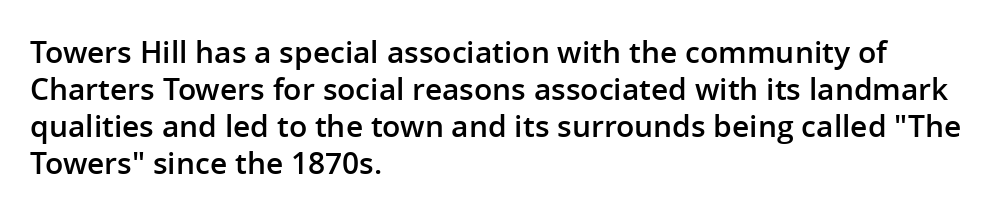
The image shows 30 px semibold sans-serif type, upright; set left-aligned, line spacing 1.23x, normal letter spacing, not underlined; low stroke contrast and a medium x-height.
